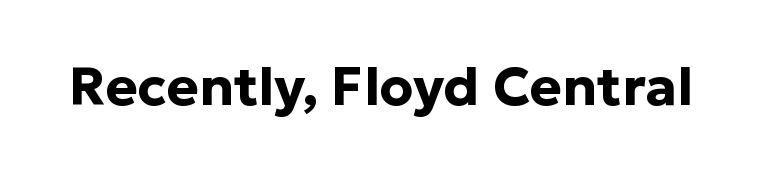
Stroke terminals: plain, sans-serif. Designer's note — italics off, roman on. Each letter keeps its own natural width here, so spacing adapts to shape. No word sits above an underline.
